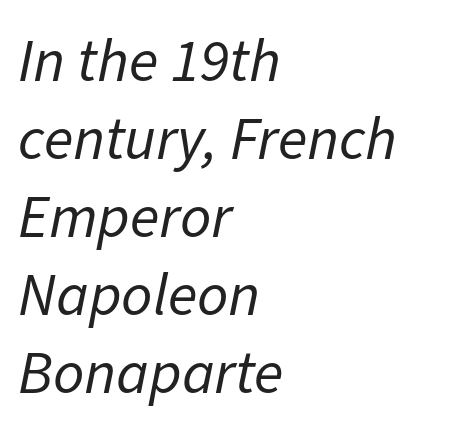
The image shows 61 px regular-weight type, italic (leaning right); set left-aligned, normal line spacing (1.28x), normal letter spacing, not underlined; low stroke contrast and a medium x-height.
